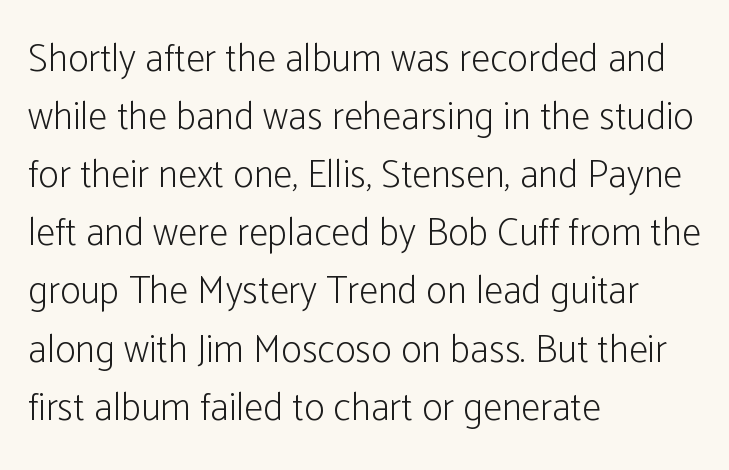
The image shows 39 px light, condensed sans-serif type, upright; set left-aligned, normal line spacing (1.49x), normal letter spacing, not underlined; low stroke contrast and a medium x-height.
